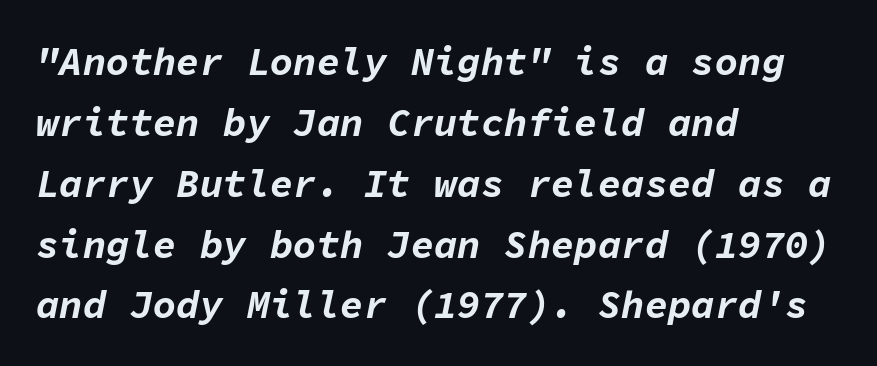
Q: Is the text bold? A: Yes.
Q: Is the text italic (slanted)? A: Yes, it leans right by about 11 degrees.
Q: Is the text underlined? A: No.
Q: How is the paragraph aligned? A: Left-aligned.
Q: Is the spacing between letters normal or unusually wide? A: Normal.
Q: Is the spacing between lines tight, normal or loose? A: Normal.
Q: Width (condensed, normal, or wide)? A: Normal.
Q: Stroke contrast? A: Low.
Q: x-height? A: Medium.
Q: Monospaced? A: Yes.
